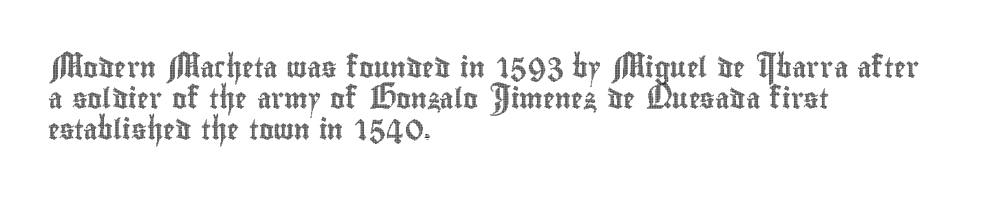
Q: Is the text italic (slanted)? A: No, it is upright.
Q: Is the text underlined? A: No.
Q: How is the paragraph aligned? A: Left-aligned.
Q: Is the spacing between letters normal or unusually wide? A: Normal.
Q: Is the spacing between lines tight, normal or loose? A: Normal.
